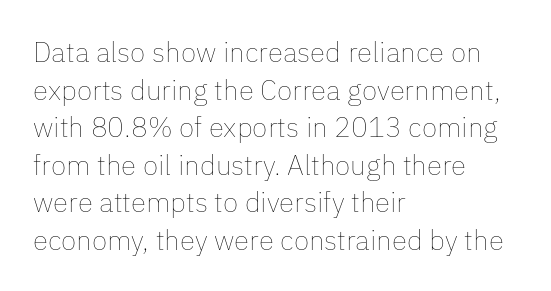
The image shows 28 px thin type, upright; set left-aligned, normal line spacing (1.34x), normal letter spacing, not underlined; low stroke contrast and a medium x-height.
